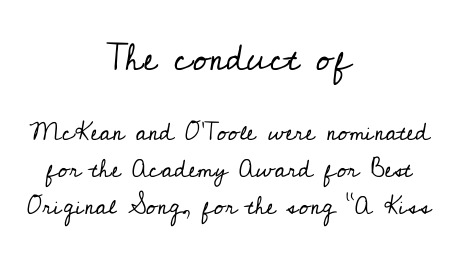
Short and long lines alike share a common midpoint. Decoration check: the copy has no underline. Letterform terminals end in serifs throughout the passage. Weight: not bold — regular or lighter. The face used here is proportionally spaced, like ordinary book or web type.
